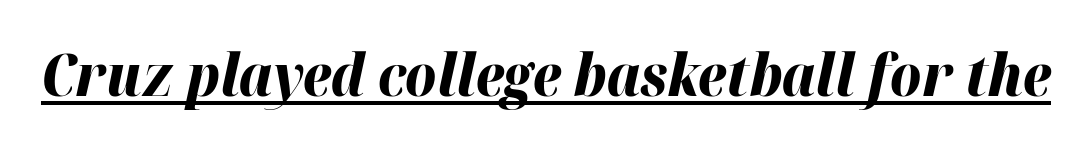
Is the type bold? Yes — the strokes are clearly thick and heavy. Note the varied advance widths — an 'i' is clearly narrower than an 'm'. The lettering is marked with a stroke running underneath it. Words appear dense and cohesive because spacing is normal.
